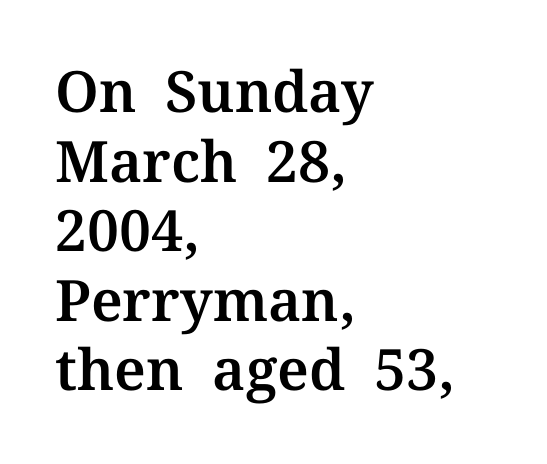
{"serif": "yes", "italic": "no", "width": "normal", "stroke_contrast": "medium", "x_height": "medium", "monospaced": "no", "underline": "no", "align": "left", "line_spacing_ratio": 1.22, "letter_spacing": "normal", "letter_spacing_em": 0.0, "glyph_px": 57}
